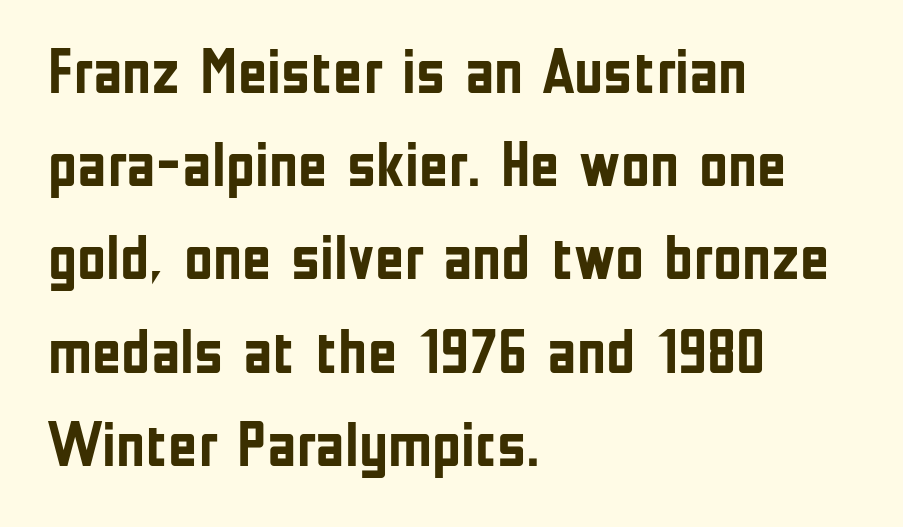
{"serif": "no", "italic": "no", "bold": "yes", "weight": "semibold", "width": "condensed", "stroke_contrast": "low", "x_height": "medium", "monospaced": "no", "underline": "no", "align": "left", "line_spacing": "normal", "line_spacing_ratio": 1.48, "letter_spacing": "normal", "letter_spacing_em": 0.0, "glyph_px": 63}
